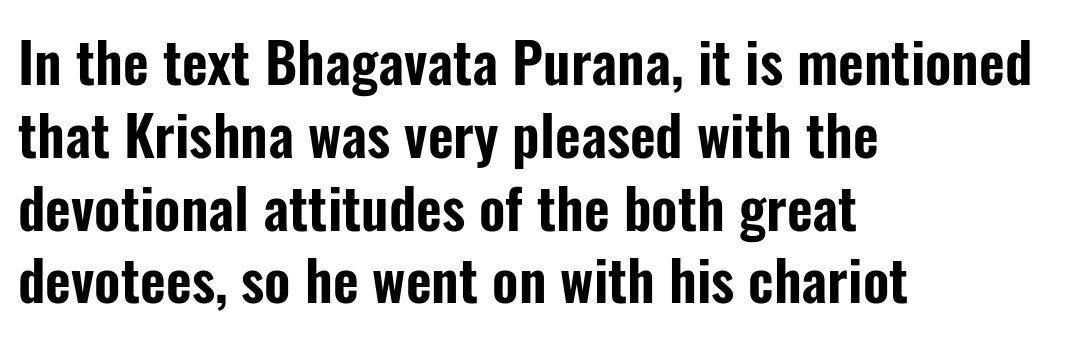
Character widths vary here, with narrow letters taking less room than wide ones. The zone under the glyphs is completely vacant. Quick note: interline space is typical. Glyph-to-glyph distance matches everyday printed text. Notice how the stems are strictly vertical — no italics here. A sans-serif font was chosen for this passage.
